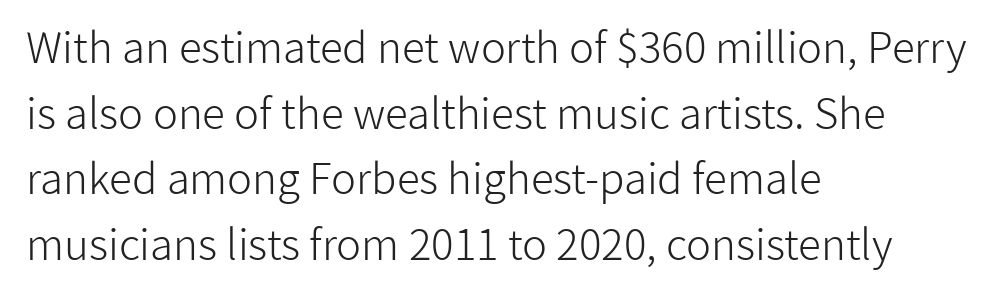
Short note: letters normally spaced. Is there any slant? The stems are plumb. Which margin do the lines hug? The left one — the right edge is uneven. The font is comparable to plain body text, perhaps lighter.
